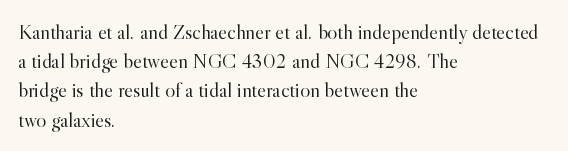
{"italic": "no", "bold": "no", "underline": "no", "align": "left", "line_spacing": "normal", "line_spacing_ratio": 1.39, "letter_spacing": "normal", "letter_spacing_em": 0.0, "glyph_px": 21}
